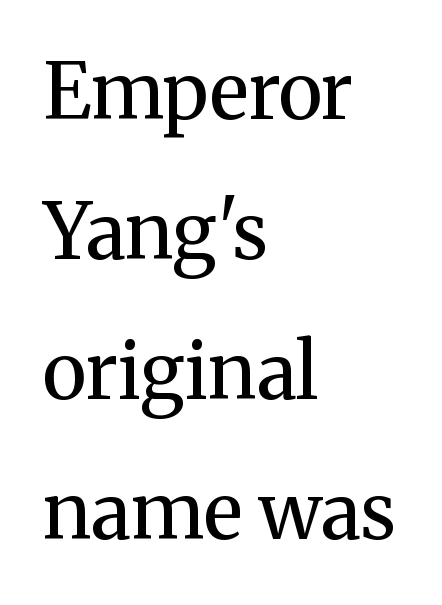
Where is the straight margin? On the left. Ascenders rise straight up at ninety degrees. Letters rest on an invisible, unmarked baseline. Does the type have serifs? Yes, each stem ends in a small foot. Looks like regular typesetting: each glyph gets only the width it needs.
